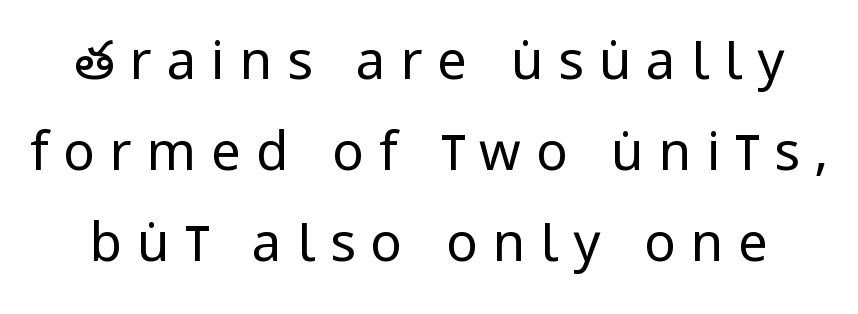
The horizontal fit of the characters is loose and conspicuously gappy. Every character sits straight up, as roman type does. Serifs: no, the terminals of the letterforms are clean. The strokes carry an ordinary text weight at most. Think of a printed novel: that variable character pitch is what you see here. Underlining? Definitely not there.
